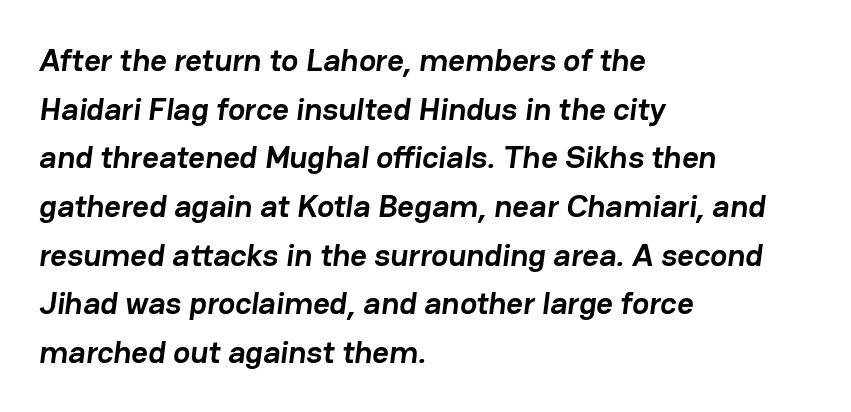
This rendering features lettering with no underline. The passage shown stacks its lines at a standard gap. This sample has the flowing, uneven cadence of proportional lettering. The rag falls on the right side of this text block. What stands out about the letter spacing? Nothing — it is the standard amount.
